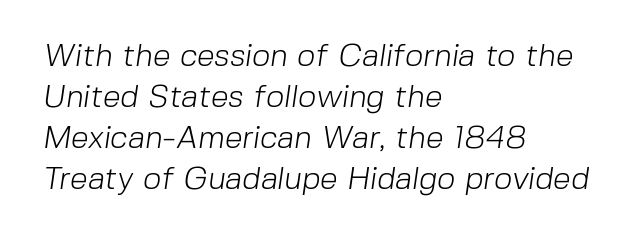
Q: Is the text bold? A: No.
Q: Is the typeface a serif or a sans-serif typeface? A: Sans-serif.
Q: Is the text underlined? A: No.
Q: How is the paragraph aligned? A: Left-aligned.
Q: Is the spacing between letters normal or unusually wide? A: Normal.
Q: Is the spacing between lines tight, normal or loose? A: Normal.
Q: Width (condensed, normal, or wide)? A: Normal.
Q: Stroke contrast? A: Low.
Q: x-height? A: Medium.
Q: Monospaced? A: No.
